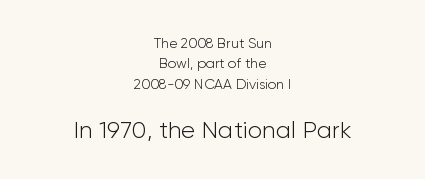
Each new line begins a customary step beneath the previous one. Is the type heavy? It reads as light-to-regular instead. Casual observation: everything's sitting right in the middle. Look at the glyph heights: the lower group is clearly the bigger setting. Is there any slant? The stems are plumb. Characters follow at the spacing the type designer built in.
